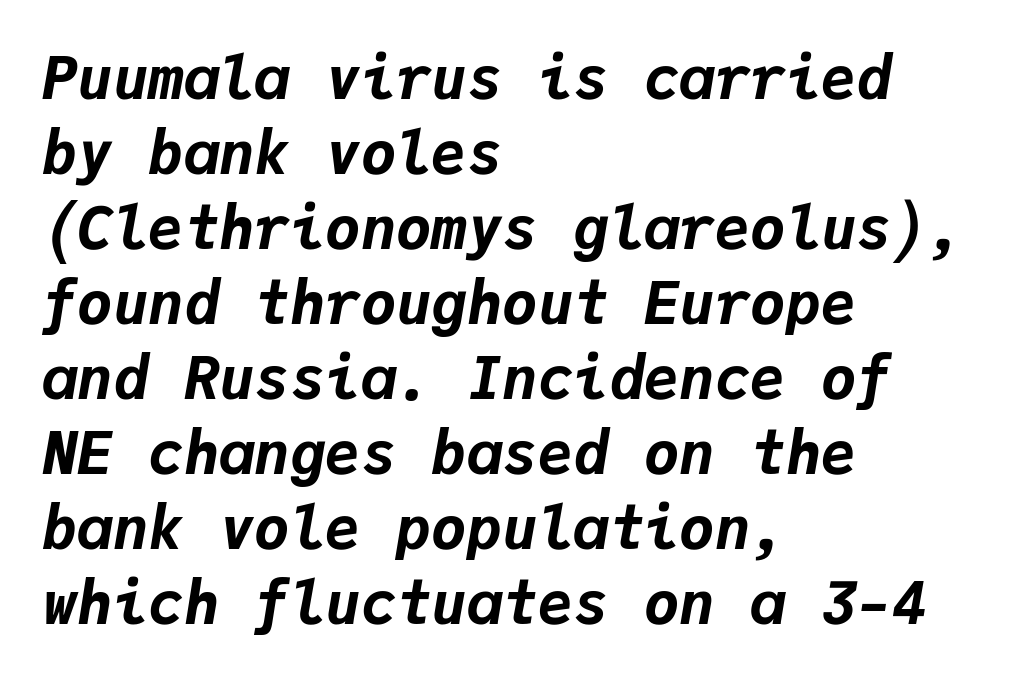
It's the slanting kind of type. Observe the ordinary spacing: letters are neighbours, not strangers. On the weight axis this lands at bold, roughly 700. Which margin do the lines hug? The left one — the right edge is uneven.
